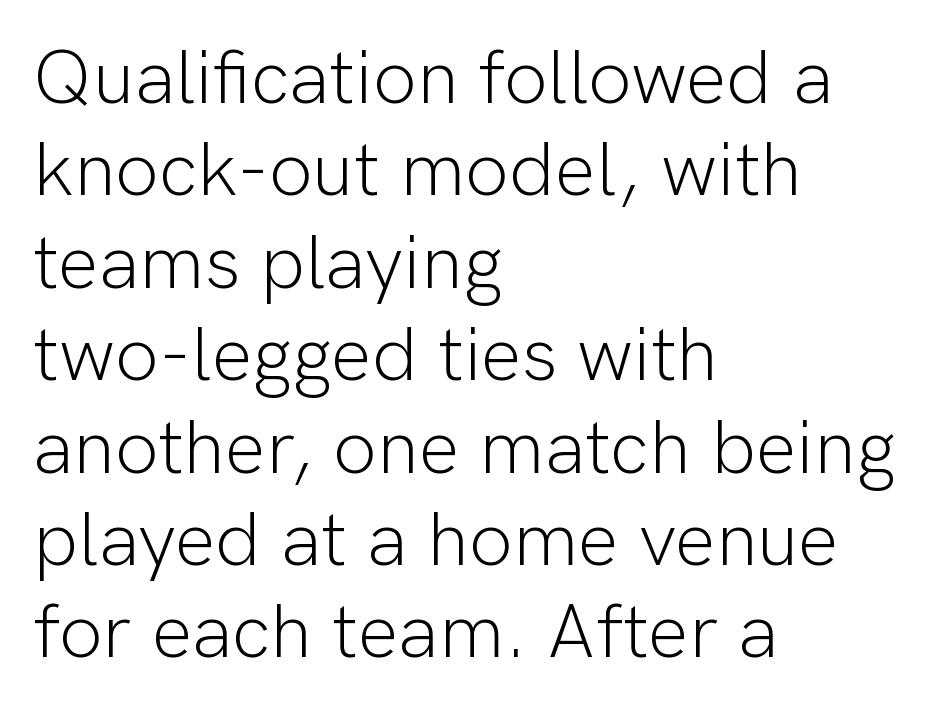
Q: Is the text bold? A: No.
Q: Is the text italic (slanted)? A: No, it is upright.
Q: Is the typeface a serif or a sans-serif typeface? A: Sans-serif.
Q: Is the text underlined? A: No.
Q: How is the paragraph aligned? A: Left-aligned.
Q: Is the spacing between letters normal or unusually wide? A: Normal.
Q: Width (condensed, normal, or wide)? A: Normal.
Q: Stroke contrast? A: Low.
Q: x-height? A: Medium.
Q: Monospaced? A: No.
